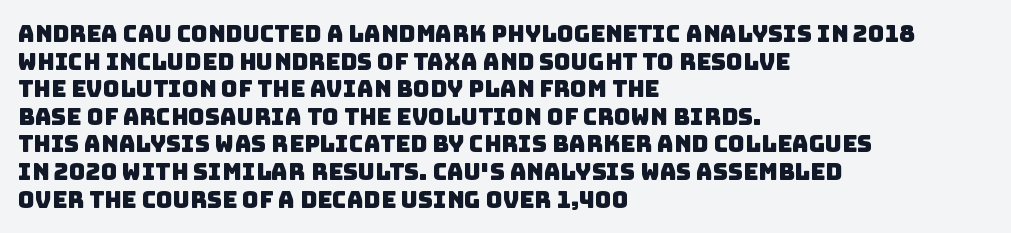
Descender tails drop into unmarked territory. These lines stack with their left ends in a neat column. Default kerning and tracking; the words read as compact shapes.
